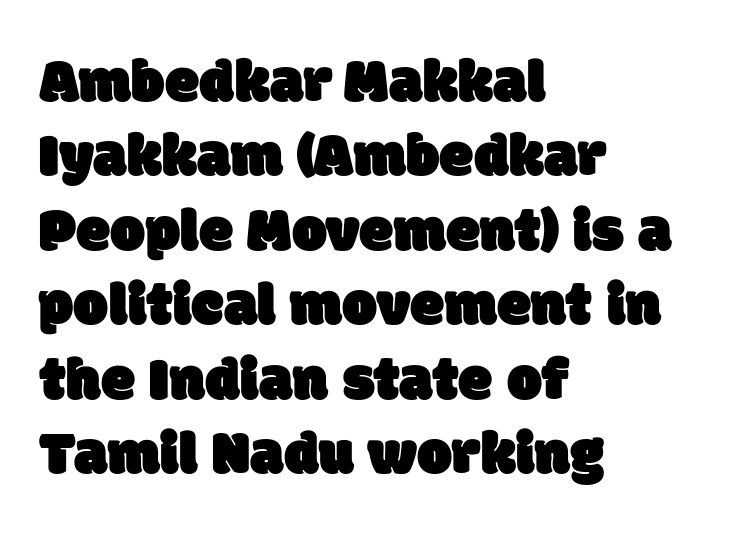
The image shows 62 px sans-serif type; set left-aligned, line spacing 1.2x, normal letter spacing, not underlined; low stroke contrast and a large x-height.
